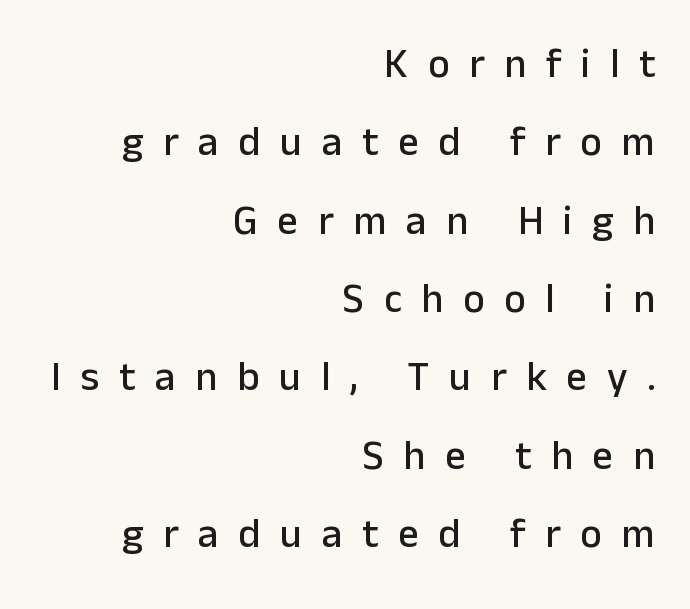
Q: Is the text italic (slanted)? A: No, it is upright.
Q: Is the typeface a serif or a sans-serif typeface? A: Sans-serif.
Q: Is the text underlined? A: No.
Q: How is the paragraph aligned? A: Right-aligned.
Q: Is the spacing between letters normal or unusually wide? A: Unusually wide.
Q: Is the spacing between lines tight, normal or loose? A: Loose.
Q: Width (condensed, normal, or wide)? A: Normal.
Q: Stroke contrast? A: Low.
Q: x-height? A: Medium.
Q: Monospaced? A: No.
